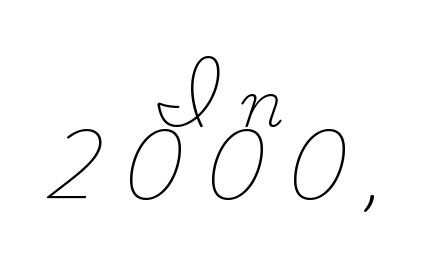
{"serif": "yes", "bold": "no", "weight": "light", "width": "normal", "stroke_contrast": "low", "x_height": "small", "monospaced": "no", "underline": "no", "align": "center", "line_spacing_ratio": 1.18, "letter_spacing": "wide", "letter_spacing_em": 0.4, "glyph_px": 62}
